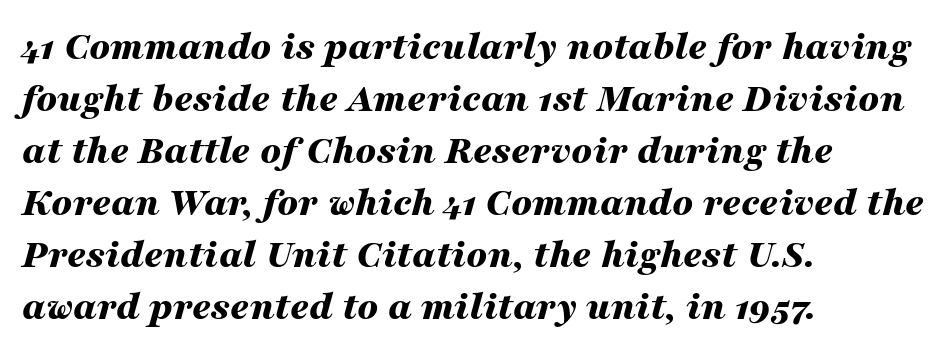
Pretty heavy lettering here — definitely bold. The strip under each line holds only bare page. Between one letter and the next there's only the usual sliver of space. Is the type slanted? Yes — the strokes lean at a clear angle. The lines are quadded left. Do the characters align in a grid? No, the font is proportional.
